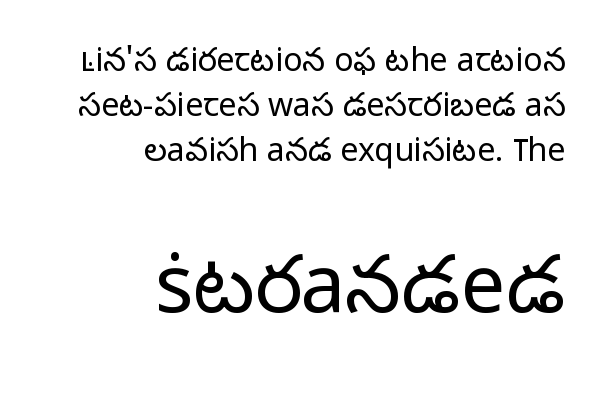
{"serif": "no", "italic": "no", "bold": "no", "weight": "light", "width": "normal", "stroke_contrast": "low", "x_height": "medium", "monospaced": "no", "underline": "no", "align": "right", "line_spacing": "normal", "line_spacing_ratio": 1.41, "letter_spacing": "normal", "letter_spacing_em": 0.0, "larger_block": "second", "size_ratio": 2.5, "glyph_px": 80}
